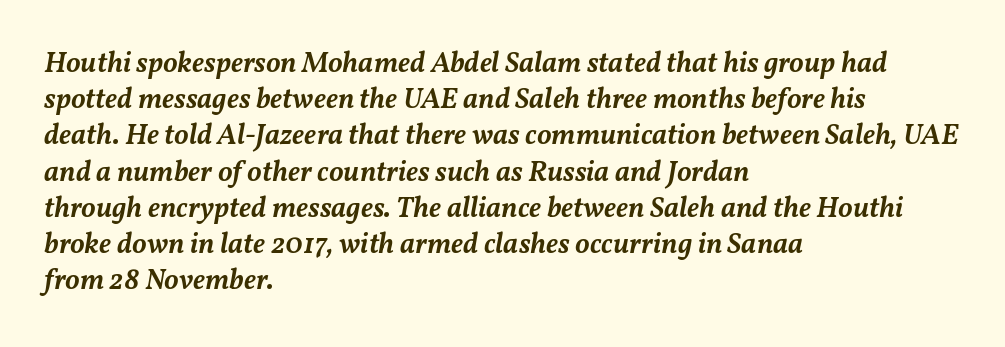
Note the varied advance widths — an 'i' is clearly narrower than an 'm'. Is the block centered? No — it sits flush against the left margin. Emphasis-style slanted type is in use. Observe the ordinary spacing: letters are neighbours, not strangers. Does the leading feel generous? No, just average.
